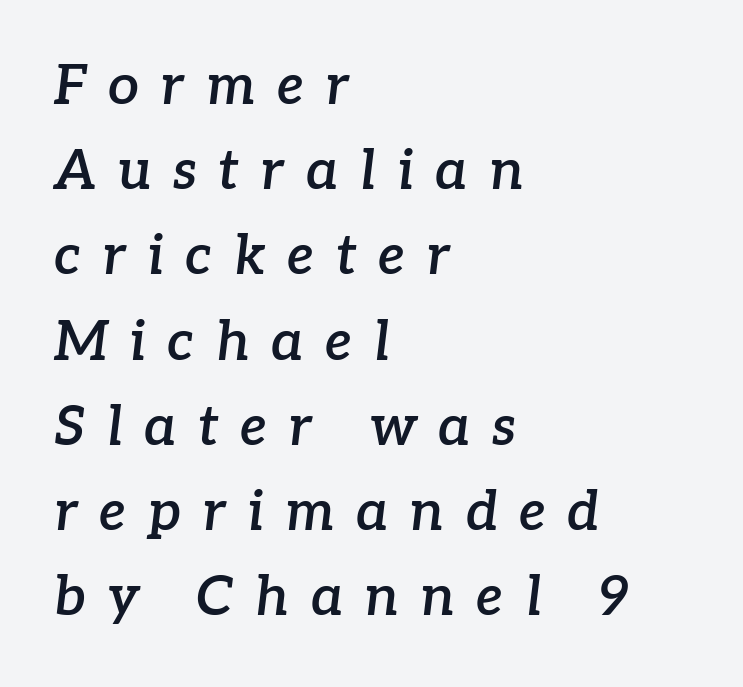
Q: Is the text bold? A: Semi-bold.
Q: Is the text italic (slanted)? A: Yes, it leans right by about 7 degrees.
Q: Is the typeface a serif or a sans-serif typeface? A: Serif.
Q: Is the text underlined? A: No.
Q: How is the paragraph aligned? A: Left-aligned.
Q: Is the spacing between letters normal or unusually wide? A: Unusually wide.
Q: Is the spacing between lines tight, normal or loose? A: Normal.
Q: Width (condensed, normal, or wide)? A: Normal.
Q: Stroke contrast? A: Low.
Q: x-height? A: Medium.
Q: Monospaced? A: No.
